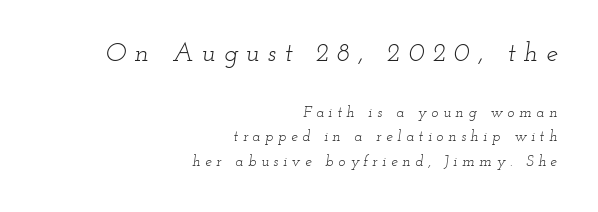
The tracking jumps out immediately: characters are airy and widely separated. The typesetting does not lean heavy: it is not bold. The block sitting higher on the canvas is the one with enlarged characters. Notice how descenders clear the ascenders below comfortably — that's standard leading. There's an unmistakable incline to the writing here. Words float on clear page, feet unadorned.
